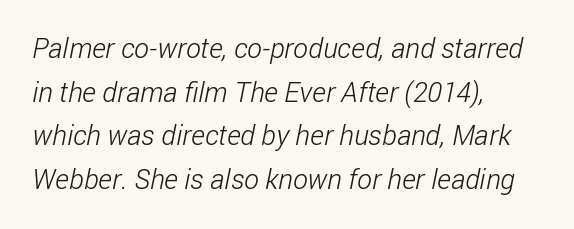
Q: Is the text bold? A: No.
Q: Is the typeface a serif or a sans-serif typeface? A: Sans-serif.
Q: Is the text underlined? A: No.
Q: How is the paragraph aligned? A: Left-aligned.
Q: Is the spacing between letters normal or unusually wide? A: Normal.
Q: Is the spacing between lines tight, normal or loose? A: Normal.
Q: Width (condensed, normal, or wide)? A: Condensed.
Q: Stroke contrast? A: Low.
Q: x-height? A: Medium.
Q: Monospaced? A: No.
